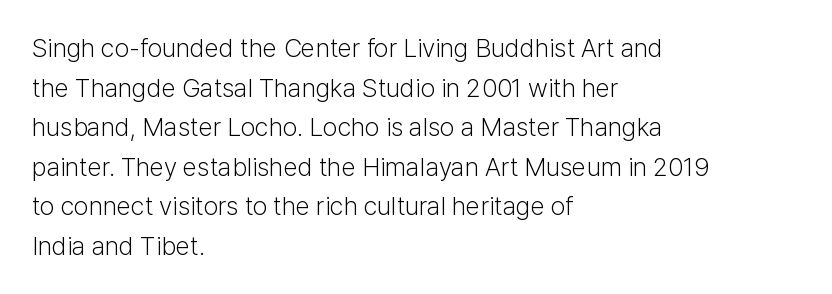
Q: Is the text bold? A: No.
Q: Is the text italic (slanted)? A: No, it is upright.
Q: Is the text underlined? A: No.
Q: How is the paragraph aligned? A: Left-aligned.
Q: Is the spacing between letters normal or unusually wide? A: Normal.
Q: Is the spacing between lines tight, normal or loose? A: Normal.
